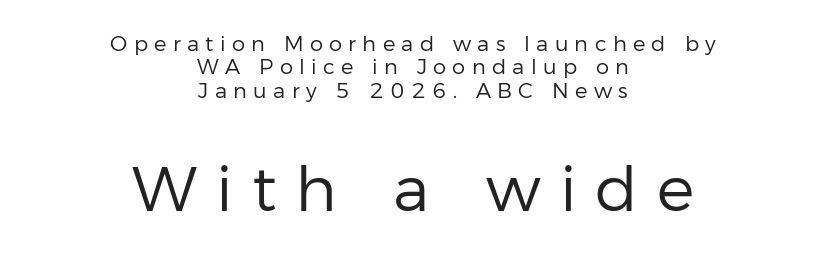
{"serif": "no", "italic": "no", "bold": "no", "weight": "regular", "width": "normal", "stroke_contrast": "low", "x_height": "medium", "monospaced": "no", "underline": "no", "align": "center", "line_spacing": "tight", "line_spacing_ratio": 1.11, "letter_spacing": "wide", "letter_spacing_em": 0.3, "larger_block": "second", "size_ratio": 3.0, "glyph_px": 63}
